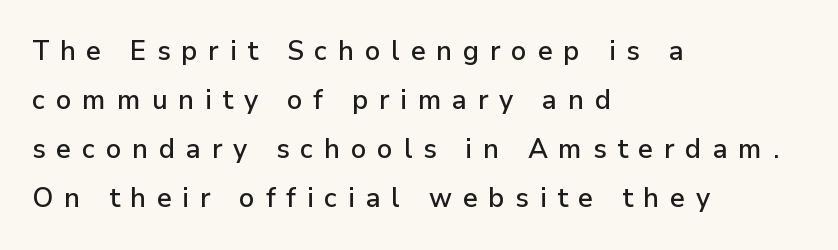
Q: Is the text italic (slanted)? A: No, it is upright.
Q: Is the text underlined? A: No.
Q: How is the paragraph aligned? A: Left-aligned.
Q: Is the spacing between letters normal or unusually wide? A: Unusually wide.
